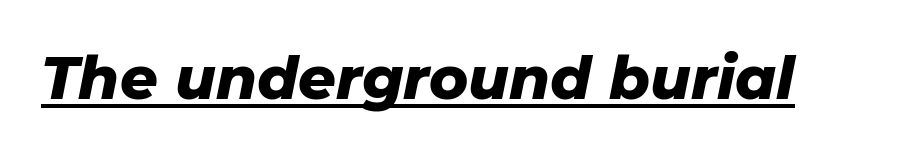
{"italic": "yes", "lean": "right", "slant_degrees": 11, "bold": "yes", "weight": "heavy", "width": "normal", "stroke_contrast": "low", "x_height": "medium", "monospaced": "no", "underline": "yes", "letter_spacing": "normal", "letter_spacing_em": 0.0, "glyph_px": 59}
